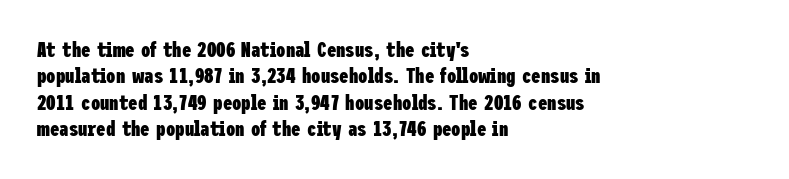
Q: Is the text bold? A: Yes.
Q: Is the text italic (slanted)? A: No, it is upright.
Q: Is the text underlined? A: No.
Q: How is the paragraph aligned? A: Left-aligned.
Q: Is the spacing between letters normal or unusually wide? A: Normal.
Q: Is the spacing between lines tight, normal or loose? A: Normal.
